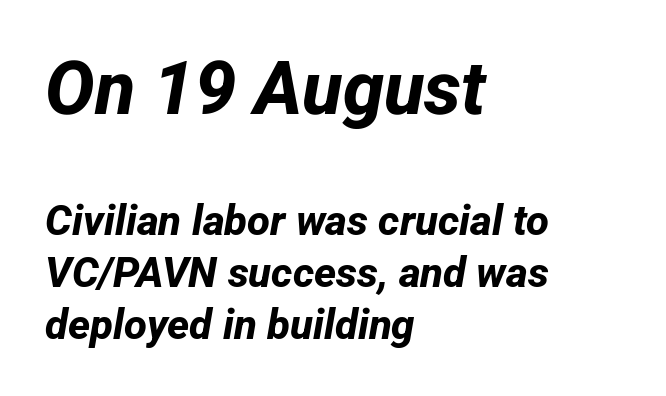
The image shows 74 px bold sans-serif type; set left-aligned, line spacing 1.24x, normal letter spacing, not underlined; the first (top) block is 1.76x larger; low stroke contrast and a medium x-height.
